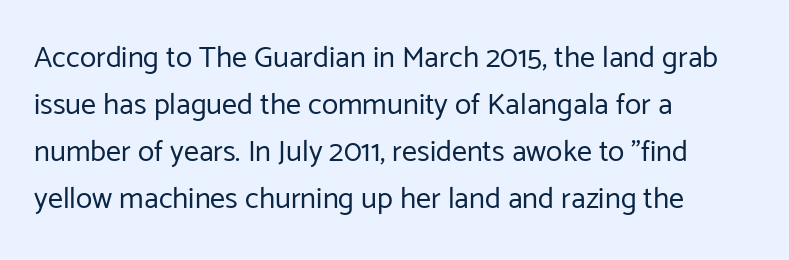
Spacing between characters is what you'd get straight out of the box. Underlining? Definitely not there. Line beginnings align vertically; line endings do not. Posture: straight, roman, zero tilt.
